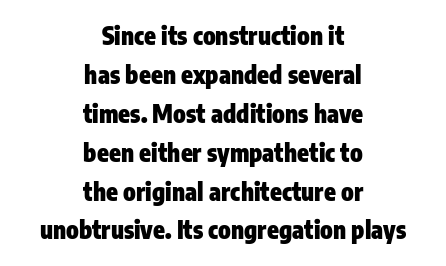
Q: Is the text bold? A: Yes.
Q: Is the text italic (slanted)? A: No, it is upright.
Q: Is the text underlined? A: No.
Q: How is the paragraph aligned? A: Centered.
Q: Is the spacing between letters normal or unusually wide? A: Normal.
Q: Is the spacing between lines tight, normal or loose? A: Normal.
